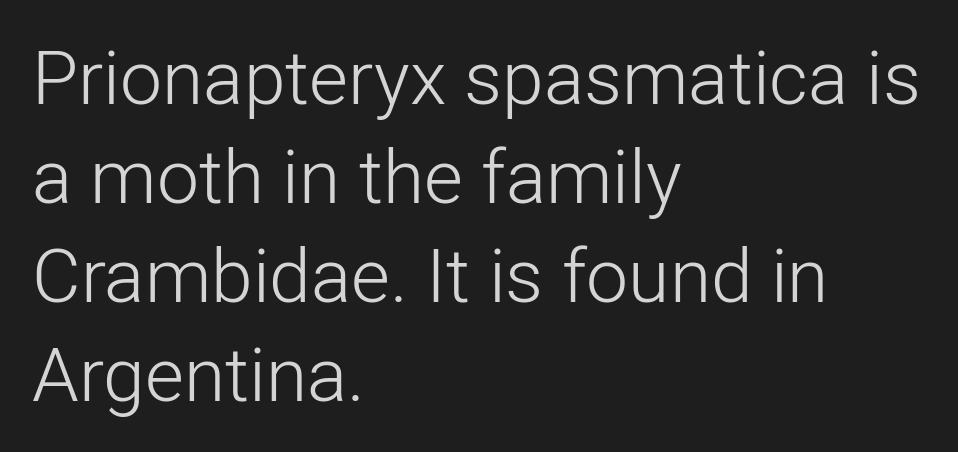
This sample keeps an unexceptional amount of space between lines. Every stem runs plumb, perpendicular to the baseline. In CSS terms this would be text-align: left. A typesetter would call this proportional, since set widths differ per character. Tracking here is standard; glyphs follow each other at the usual distance. This rendering features lettering with no underline.
